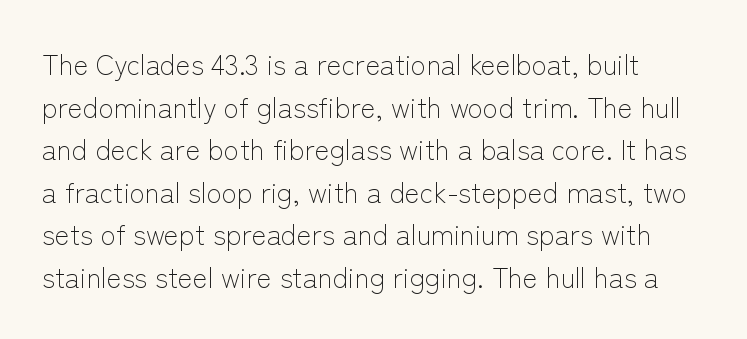
Q: Is the text bold? A: No.
Q: Is the text italic (slanted)? A: No, it is upright.
Q: Is the typeface a serif or a sans-serif typeface? A: Sans-serif.
Q: Is the text underlined? A: No.
Q: Is the spacing between letters normal or unusually wide? A: Normal.
Q: Is the spacing between lines tight, normal or loose? A: Normal.
Q: Width (condensed, normal, or wide)? A: Normal.
Q: Stroke contrast? A: Low.
Q: x-height? A: Medium.
Q: Monospaced? A: No.
